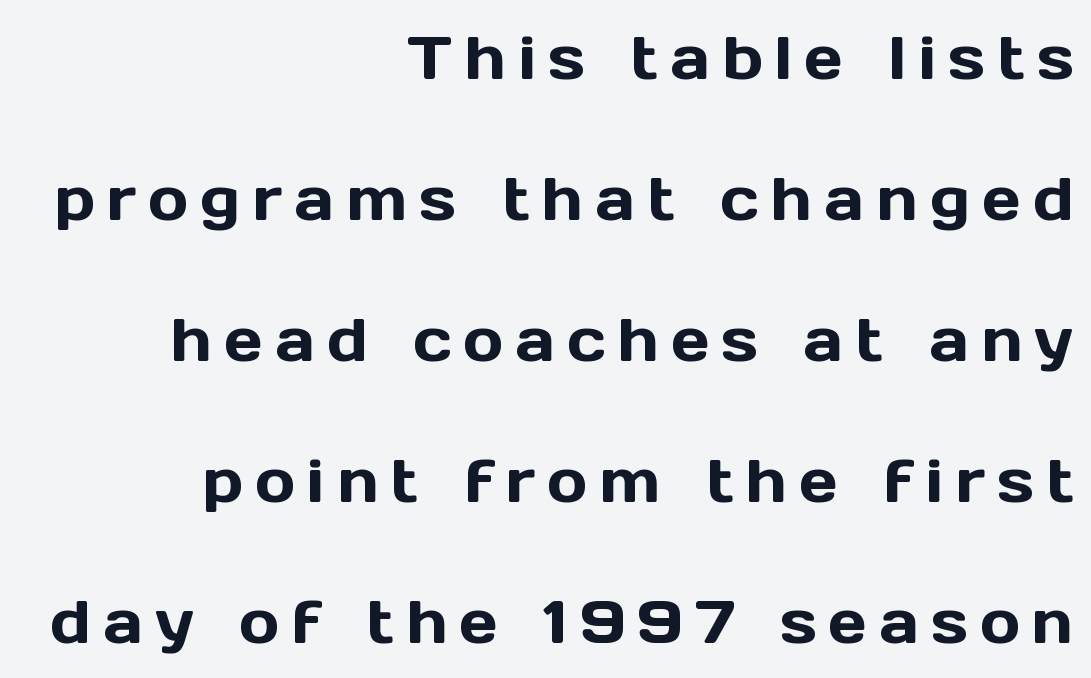
{"serif": "no", "italic": "no", "width": "normal", "x_height": "medium", "monospaced": "no", "underline": "no", "align": "right", "line_spacing": "loose", "line_spacing_ratio": 2.31, "letter_spacing": "wide", "letter_spacing_em": 0.2, "glyph_px": 61}
